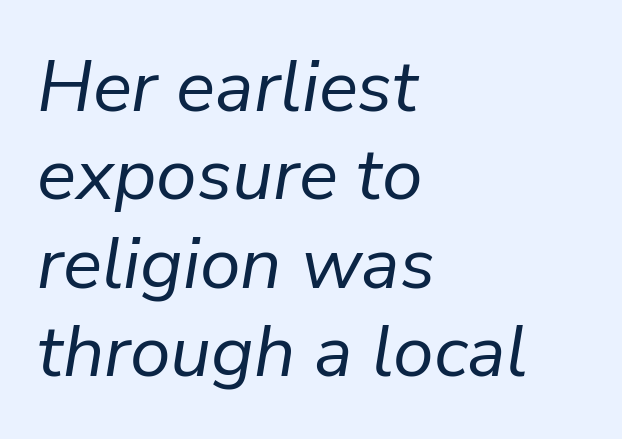
Nobody touched the tracking dial on this one. The face used here is proportionally spaced, like ordinary book or web type. Does the lettering tilt? It does — this is italic. The baseline area is clear. The passage is arranged the way most books set body copy — flush left. Weight: in the light-to-regular range.
